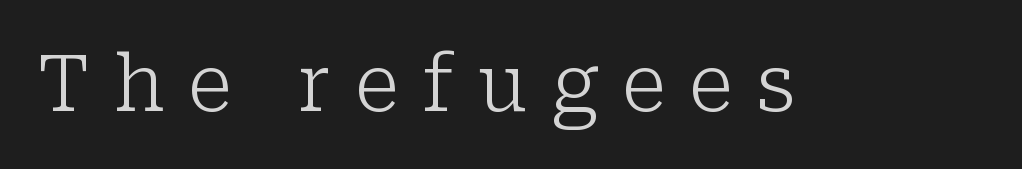
These lines are composed in type with serifs. Letter spacing: wide. Is there any slant? The stems are plumb. This is not heavy type; no bold has been used. Note the varied advance widths — an 'i' is clearly narrower than an 'm'. Glance below the letters and you will spot only blank space.
